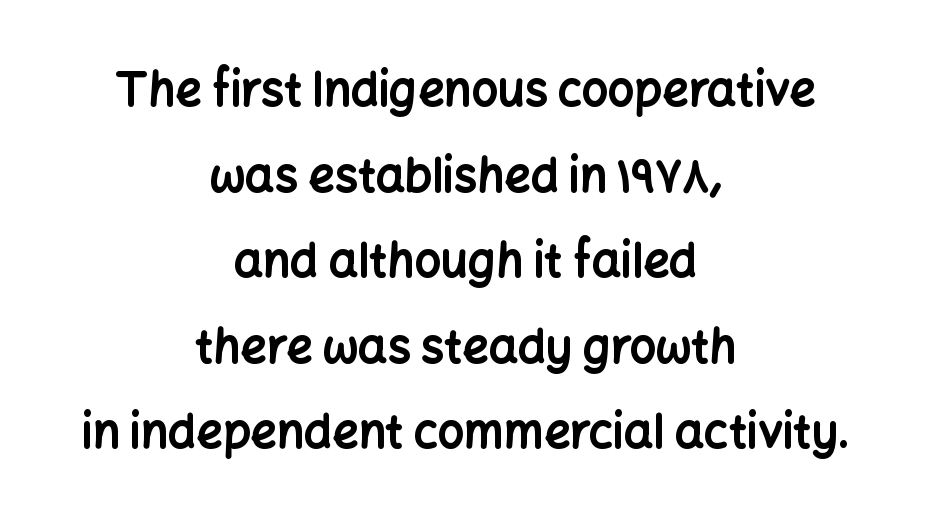
The image shows 46 px bold sans-serif type, upright; set centered, line spacing 1.86x, normal letter spacing, not underlined; low stroke contrast and a medium x-height.
